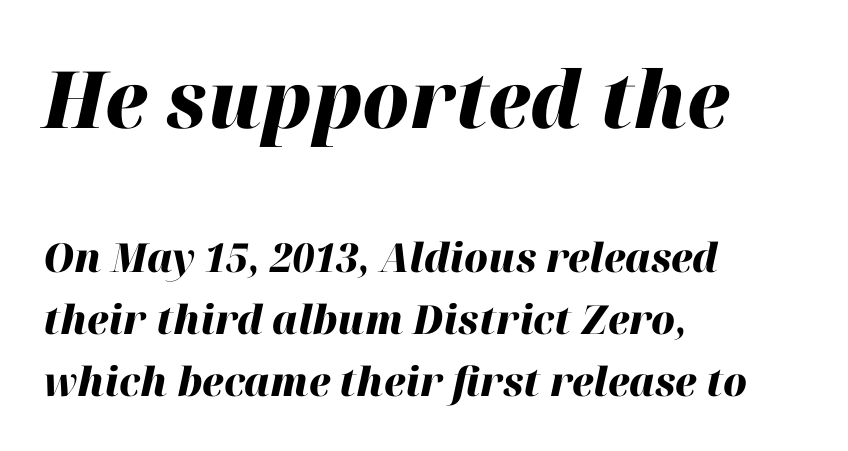
Rendered with sloped, italic letterforms. The rendering shrinks the type as you move from the upper chunk to the lower. Underline: absent. The face used here is rendered with its standard letterfit.
